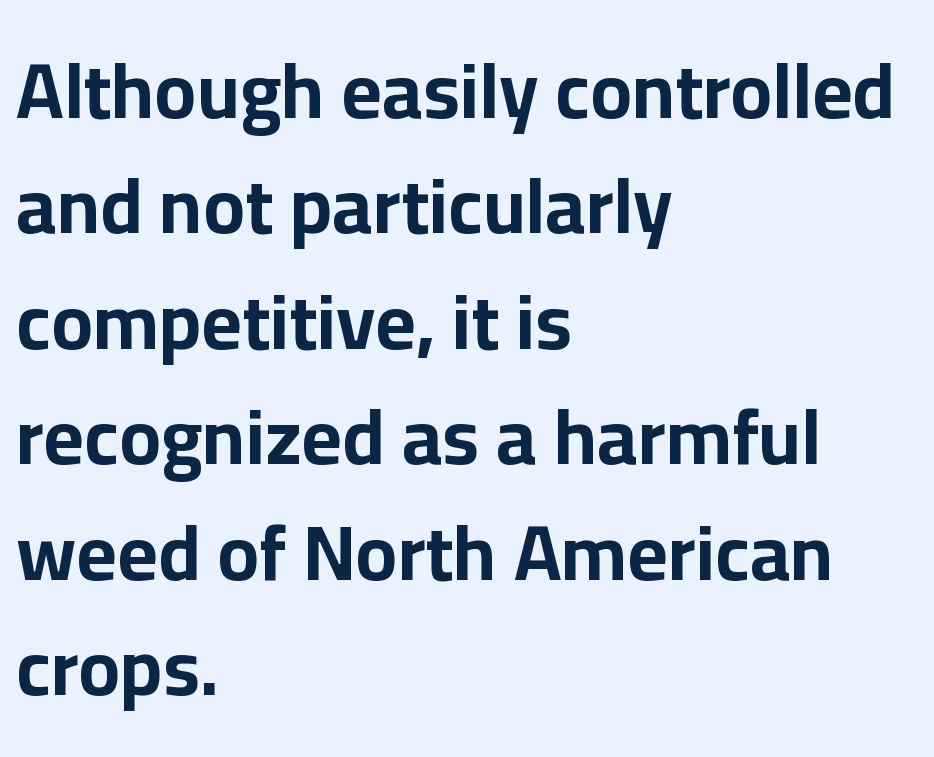
{"serif": "no", "italic": "no", "bold": "yes", "weight": "bold", "width": "normal", "stroke_contrast": "low", "x_height": "medium", "monospaced": "no", "underline": "no", "align": "left", "line_spacing": "normal", "line_spacing_ratio": 1.48, "letter_spacing": "normal", "letter_spacing_em": 0.0, "glyph_px": 78}
